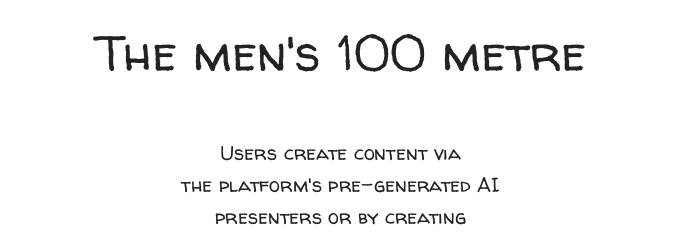
The face looks like a standard text weight, possibly lighter. The text was rendered using a sans face with plain stroke endings. Visually the block forms a symmetrical silhouette, jagged on both flanks. Baseline-to-baseline distance is the conventional proportion of letter height. The line texture is even and compact thanks to regular tracking. Every character sits straight up, as roman type does.
